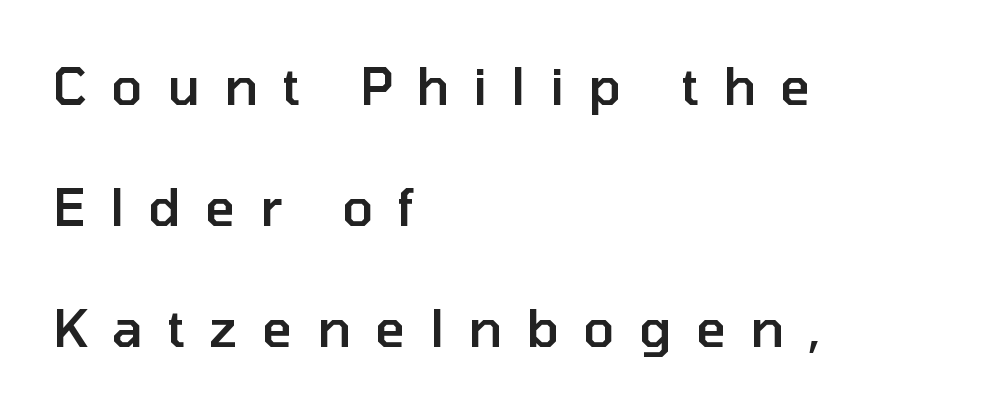
Horizontal bands of white between lines are thick stripes. These lines are rendered in a variable-pitch font. Characters follow at a spacing far wider than the type designer built in. The lines are quadded left. Is there any slant? The stems are plumb. Serifs: no, the terminals of the letterforms are clean.
